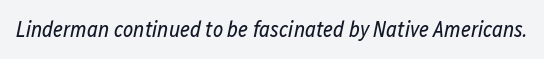
{"italic": "yes", "lean": "right", "slant_degrees": 12, "bold": "no", "underline": "no", "letter_spacing": "normal", "letter_spacing_em": 0.0, "glyph_px": 22}
